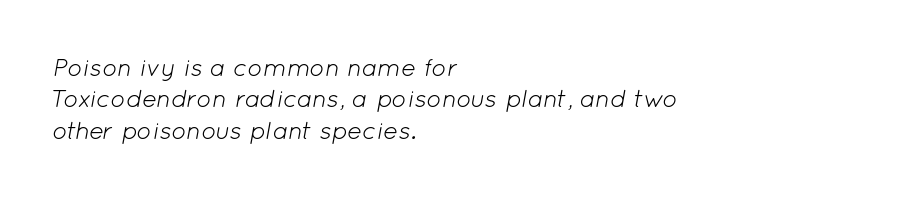
The image shows 25 px text type, italic (leaning right); set left-aligned, normal line spacing (1.26x), normal letter spacing, not underlined.
